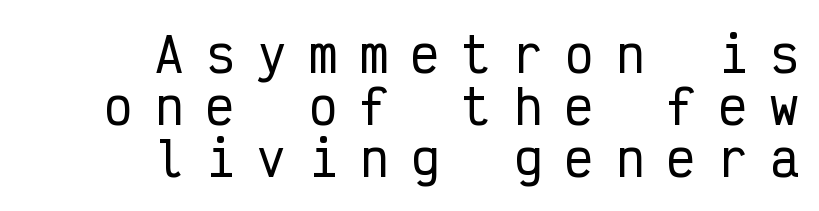
{"serif": "no", "italic": "no", "width": "condensed", "stroke_contrast": "low", "x_height": "medium", "monospaced": "yes", "underline": "no", "align": "right", "line_spacing": "tight", "line_spacing_ratio": 1.11, "letter_spacing": "wide", "letter_spacing_em": 0.49, "glyph_px": 47}
